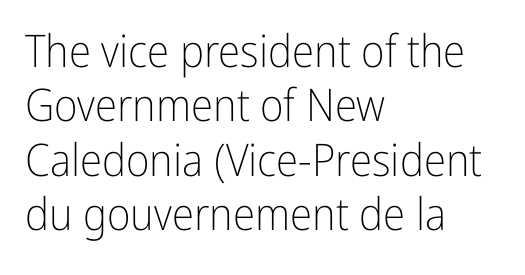
{"serif": "no", "italic": "no", "bold": "no", "weight": "light", "width": "condensed", "stroke_contrast": "low", "x_height": "medium", "monospaced": "no", "underline": "no", "align": "left", "line_spacing_ratio": 1.21, "letter_spacing": "normal", "letter_spacing_em": 0.0, "glyph_px": 45}
